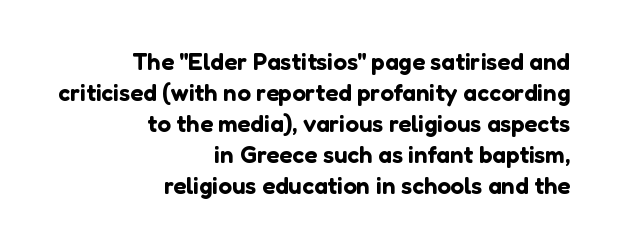
Q: Is the text italic (slanted)? A: No, it is upright.
Q: Is the text underlined? A: No.
Q: How is the paragraph aligned? A: Right-aligned.
Q: Is the spacing between letters normal or unusually wide? A: Normal.
Q: Is the spacing between lines tight, normal or loose? A: Normal.
